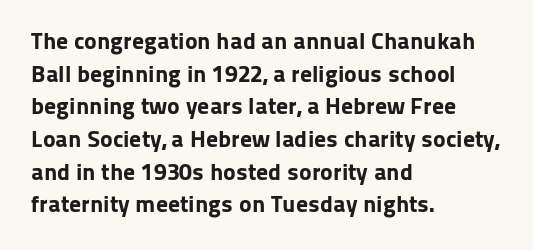
The rendering uses a moderate line-height, typical for paragraphs. The typography opts for an upright posture over an oblique one. Each word holds together tightly as a unit, with standard inter-letter gaps. Left-aligned paragraph, ragged on the right. The sample has been set heavy, in full bold. The string is rendered with underlining switched off.
